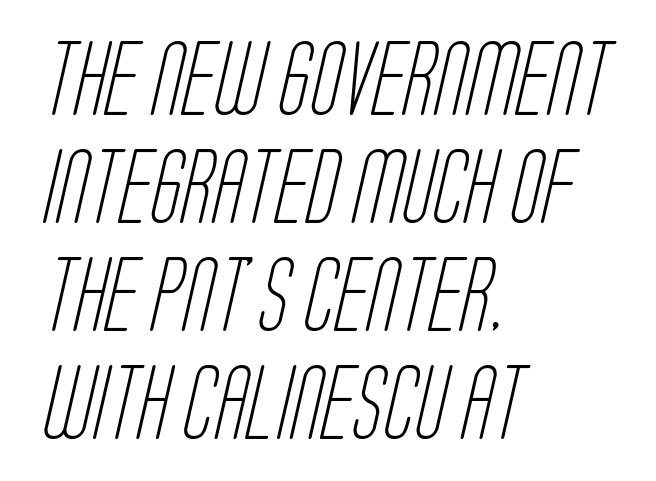
Q: Is the text bold? A: No.
Q: Is the typeface a serif or a sans-serif typeface? A: Sans-serif.
Q: Is the text underlined? A: No.
Q: How is the paragraph aligned? A: Left-aligned.
Q: Is the spacing between letters normal or unusually wide? A: Normal.
Q: Is the spacing between lines tight, normal or loose? A: Normal.
Q: Width (condensed, normal, or wide)? A: Condensed.
Q: Stroke contrast? A: Low.
Q: x-height? A: Large.
Q: Monospaced? A: No.
